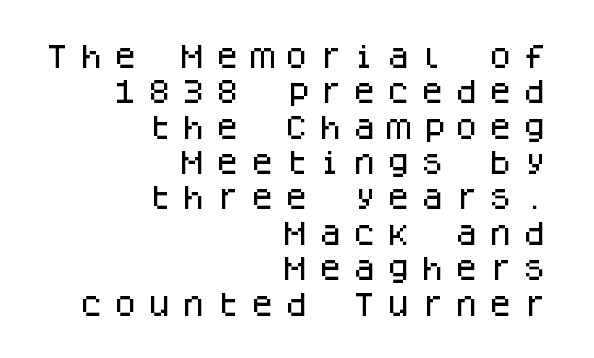
{"italic": "no", "underline": "no", "align": "right", "line_spacing": "normal", "line_spacing_ratio": 1.36, "letter_spacing": "wide", "letter_spacing_em": 0.31, "glyph_px": 26}
